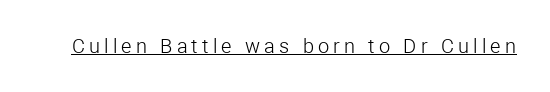
Q: Is the text bold? A: No.
Q: Is the text italic (slanted)? A: No, it is upright.
Q: Is the text underlined? A: Yes.
Q: Is the spacing between letters normal or unusually wide? A: Unusually wide.
